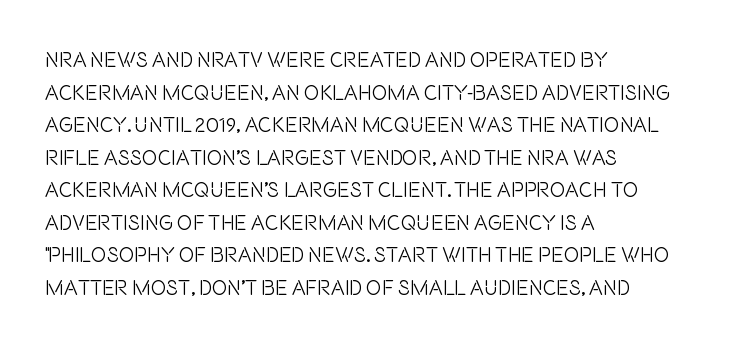
The axis of the letterforms is exactly vertical. Here the glyphs are tracked normally, forming tight word shapes. Descenders hang freely into open space. Line beginnings align vertically; line endings do not. The rows are spaced the way most documents space them.
